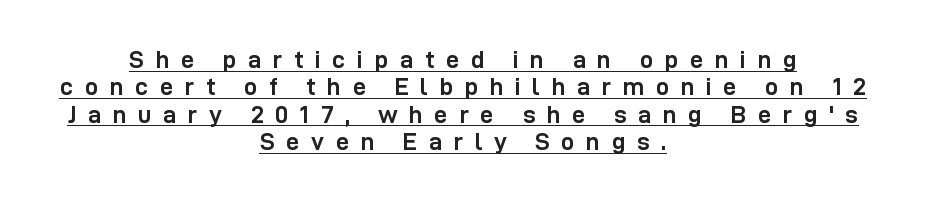
The image shows 24 px bold type, upright; set centered, tight line spacing (1.14x), unusually wide letter spacing (+0.48 em), underlined.
